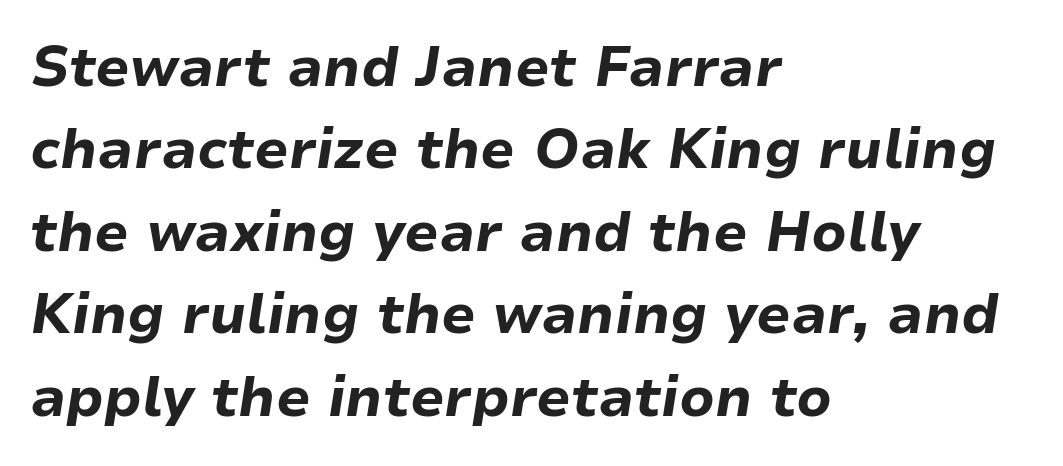
{"italic": "yes", "lean": "right", "slant_degrees": 9, "bold": "yes", "weight": "bold", "width": "normal", "stroke_contrast": "low", "x_height": "medium", "monospaced": "no", "underline": "no", "align": "left", "line_spacing": "normal", "line_spacing_ratio": 1.5, "letter_spacing": "normal", "letter_spacing_em": 0.0, "glyph_px": 55}
